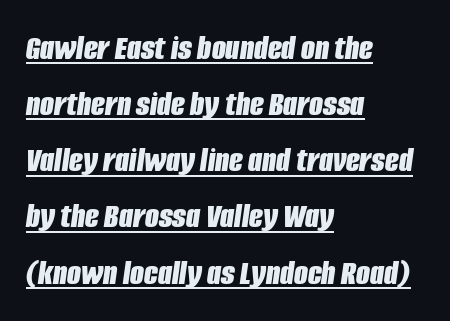
The image shows 36 px bold, condensed type, italic (leaning right); set left-aligned, normal line spacing (1.56x), normal letter spacing, underlined; low stroke contrast and a large x-height.
